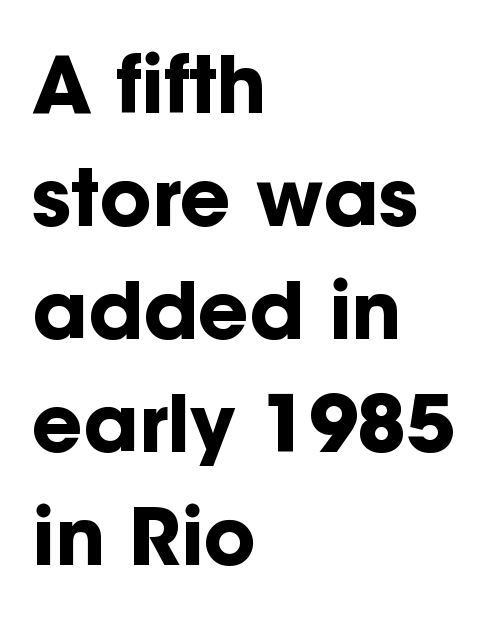
How heavy is the stroke? Heavy — this is a bold. The letters advance in unequal steps, a hallmark of proportional type. Check where the strokes stop: nothing finishes them off — pure sans. The lettering stays uniformly vertical, giving the passage a roman look. One glance says typical: line gaps are just what's usual.
